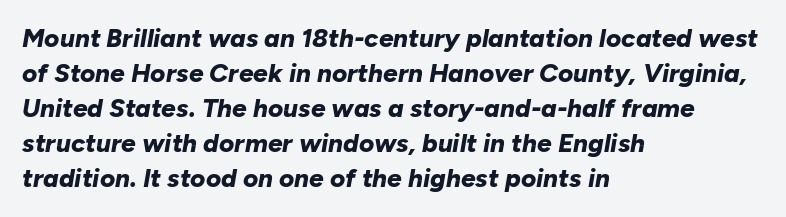
{"italic": "yes", "lean": "right", "slant_degrees": 10, "bold": "yes", "underline": "no", "align": "left", "line_spacing": "normal", "line_spacing_ratio": 1.35, "letter_spacing": "normal", "letter_spacing_em": 0.0, "glyph_px": 26}
